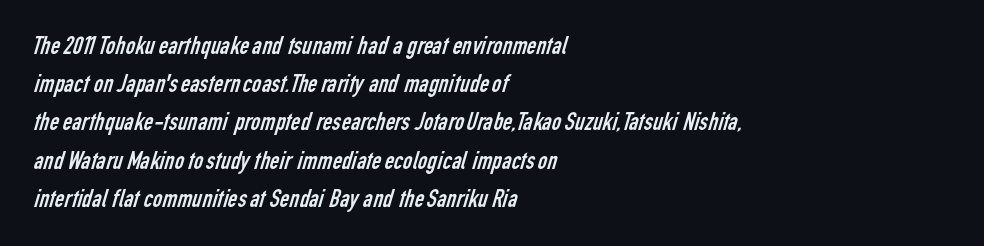
{"bold": "no", "underline": "no", "align": "left", "line_spacing": "normal", "line_spacing_ratio": 1.47, "letter_spacing": "normal", "letter_spacing_em": 0.0, "glyph_px": 26}
